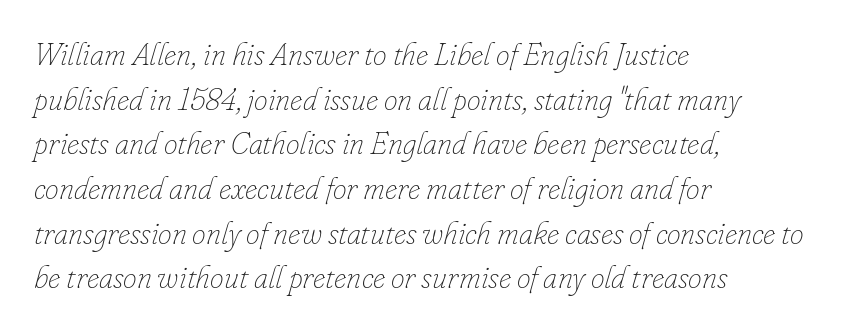
Normally led — the rows are evenly, conventionally spaced. This is oblique type, the kind used for emphasis or titles. This reads as an unemphasized weight, regular at the heaviest. Descender tails drop into unmarked territory.
